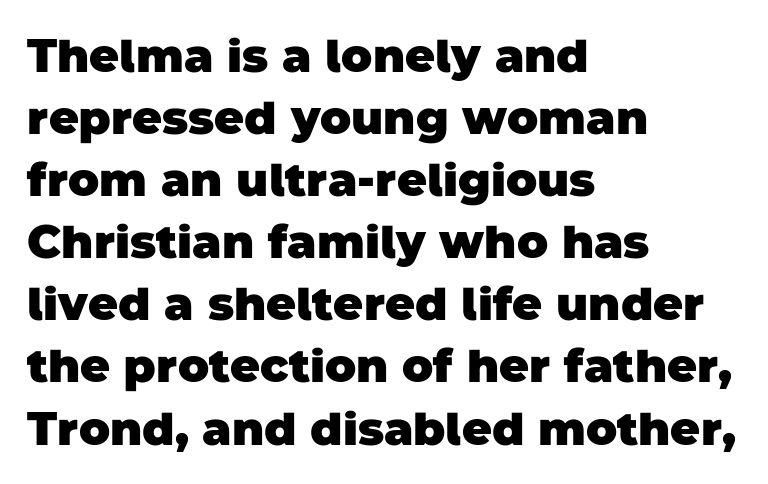
Every row of glyphs begins at an identical x-position on the left. A bare baseline throughout the passage. Typesetter's note: full bold, strokes at maximum text heaviness. Is this a fixed-width face? No — the glyphs have proportional, varying widths. Check where the strokes stop: nothing finishes them off — pure sans.
